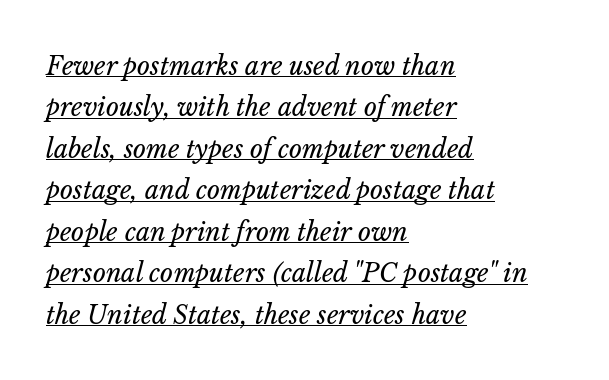
The image shows 25 px text type, italic (leaning right); set left-aligned, normal line spacing (1.66x), normal letter spacing, underlined.
